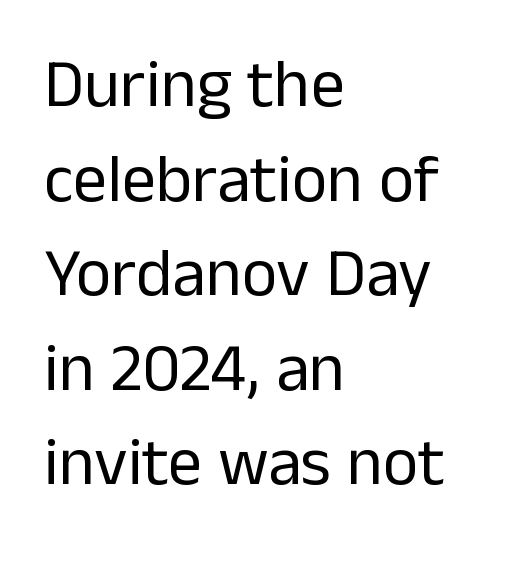
The image shows 68 px regular-weight sans-serif type, upright; set left-aligned, normal line spacing (1.39x), normal letter spacing, not underlined; low stroke contrast and a medium x-height.
